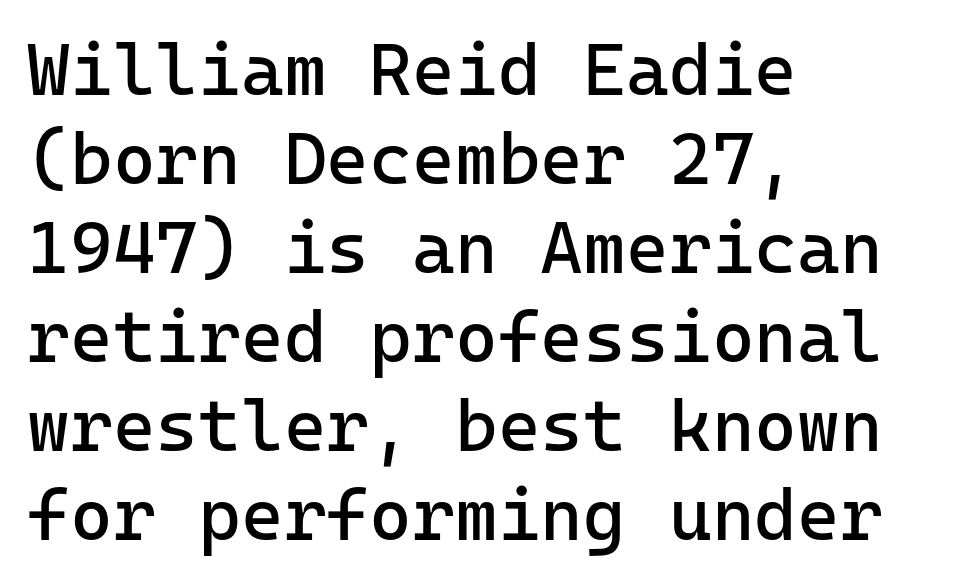
{"serif": "no", "italic": "no", "bold": "no", "weight": "regular", "width": "normal", "stroke_contrast": "low", "x_height": "medium", "monospaced": "yes", "underline": "no", "align": "left", "line_spacing_ratio": 1.22, "letter_spacing": "normal", "letter_spacing_em": 0.0, "glyph_px": 73}
